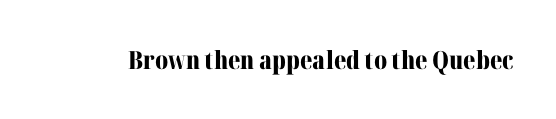
{"italic": "no", "bold": "yes", "underline": "no", "letter_spacing": "normal", "letter_spacing_em": 0.0, "glyph_px": 25}
